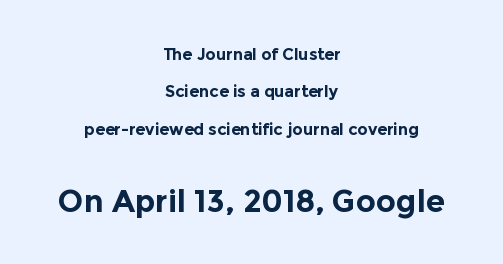
This is roman type, the default non-slanted kind. The text was rendered using a sans face with plain stroke endings. Character size in the trailing block exceeds that of the leading block. The horizontal fit of the characters is conventional and even. A clean baseline with only descenders dipping below it. A dark, heavy texture on the line: the type is bold.
